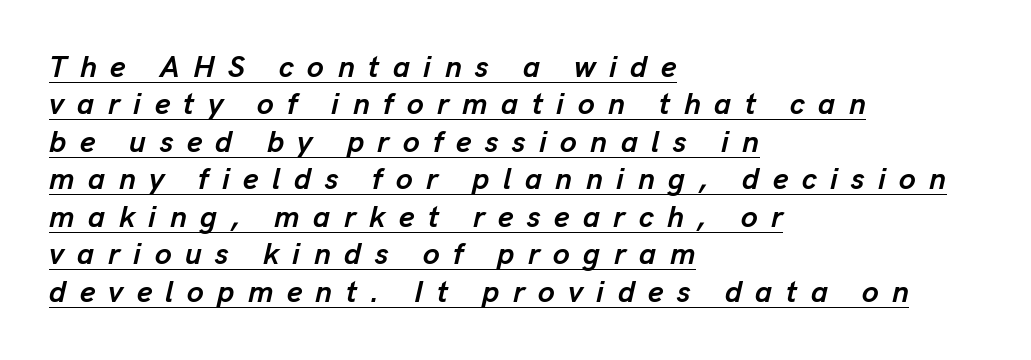
Q: Is the text bold? A: Yes.
Q: Is the text italic (slanted)? A: Yes, it leans right by about 13 degrees.
Q: Is the text underlined? A: Yes.
Q: How is the paragraph aligned? A: Left-aligned.
Q: Is the spacing between letters normal or unusually wide? A: Unusually wide.
Q: Is the spacing between lines tight, normal or loose? A: Normal.
Q: Width (condensed, normal, or wide)? A: Normal.
Q: Stroke contrast? A: Low.
Q: x-height? A: Medium.
Q: Monospaced? A: No.
